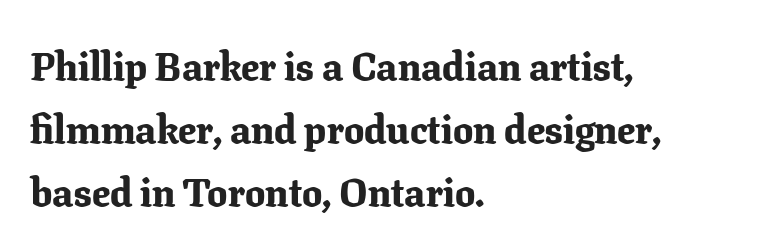
The image shows 40 px bold serif type, upright; set left-aligned, normal line spacing (1.58x), normal letter spacing, not underlined; low stroke contrast and a medium x-height.
